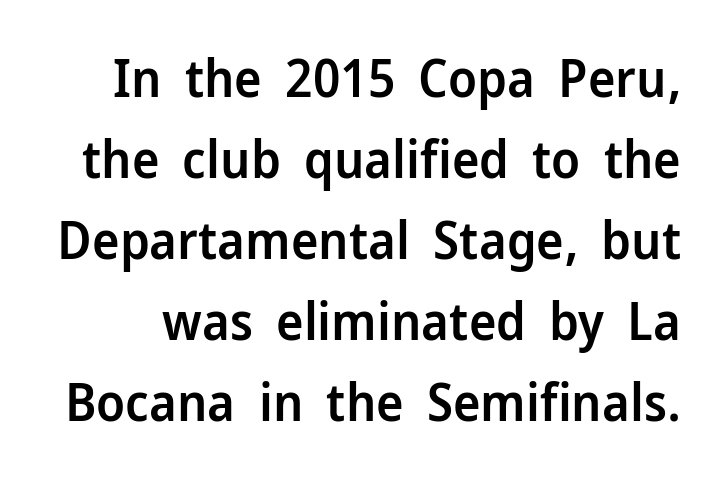
The image shows 52 px semibold sans-serif type, upright; set normal line spacing (1.56x), normal letter spacing, not underlined; low stroke contrast and a medium x-height.
